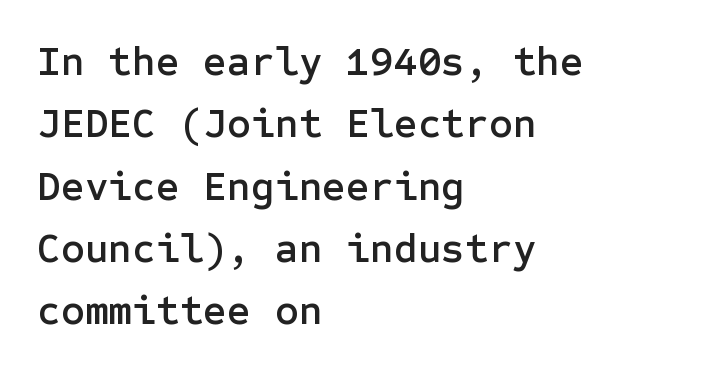
{"serif": "no", "italic": "no", "width": "normal", "stroke_contrast": "low", "x_height": "medium", "underline": "no", "align": "left", "line_spacing": "normal", "line_spacing_ratio": 1.52, "letter_spacing": "normal", "letter_spacing_em": 0.0, "glyph_px": 41}
